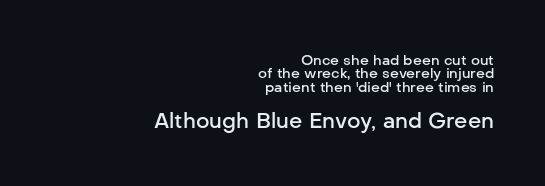
Posture: straight, roman, zero tilt. Plain, unruled lines of type. The letters are semibold — heavier than regular but short of a full bold. The gaps between neighbouring characters are ordinary and unremarkable.
